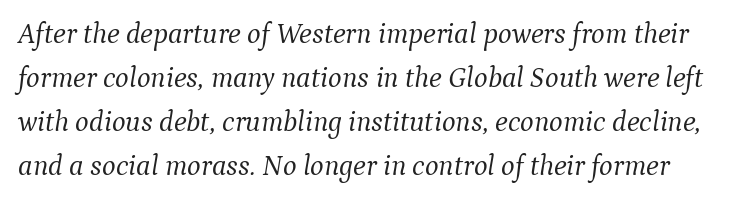
Q: Is the text bold? A: No.
Q: Is the text italic (slanted)? A: Yes, it leans right by about 9 degrees.
Q: Is the typeface a serif or a sans-serif typeface? A: Serif.
Q: Is the text underlined? A: No.
Q: Is the spacing between letters normal or unusually wide? A: Normal.
Q: Is the spacing between lines tight, normal or loose? A: Normal.
Q: Width (condensed, normal, or wide)? A: Normal.
Q: Stroke contrast? A: Medium.
Q: x-height? A: Medium.
Q: Monospaced? A: No.
